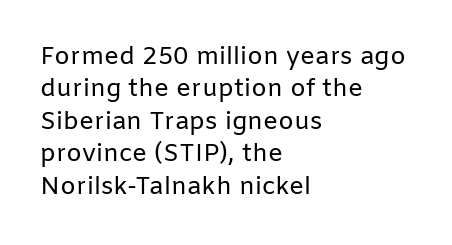
{"italic": "no", "bold": "no", "underline": "no", "align": "left", "line_spacing": "normal", "line_spacing_ratio": 1.3, "letter_spacing": "normal", "letter_spacing_em": 0.0, "glyph_px": 25}
